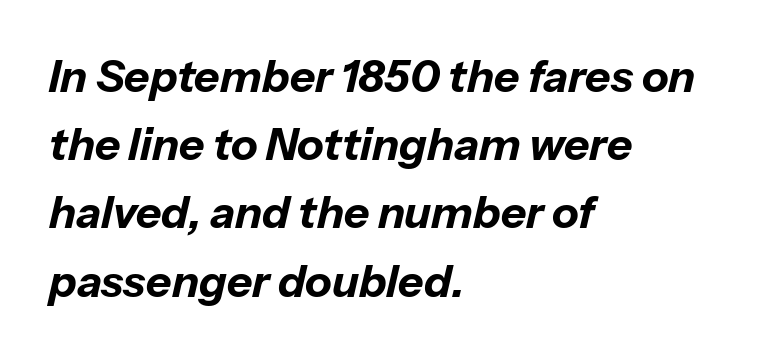
If you drew a line through each stem, it would be angled. Leftover space on each line is placed entirely after the last word. Heft: maximum for text — a bold. The letters advance in unequal steps, a hallmark of proportional type.
